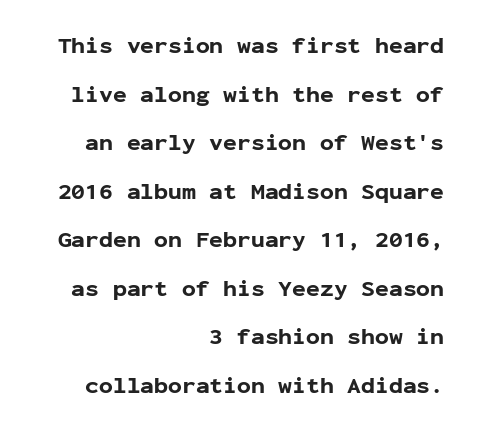
{"italic": "no", "bold": "yes", "underline": "no", "align": "right", "line_spacing": "loose", "line_spacing_ratio": 2.11, "letter_spacing": "normal", "letter_spacing_em": 0.0, "glyph_px": 23}
